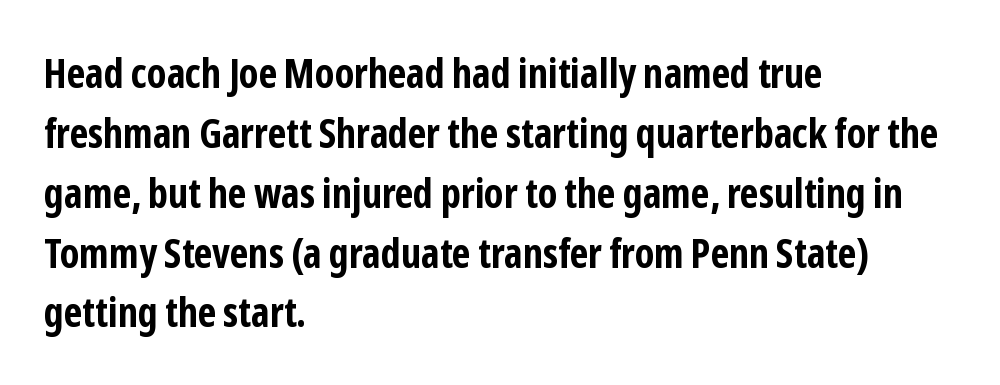
Does the copy run flush right? No — it runs flush left. Posture: upright roman. Each letter's strokes conclude bluntly, with no projecting serifs. The zone under the glyphs is completely vacant. A typesetter would call this zero additional tracking.
